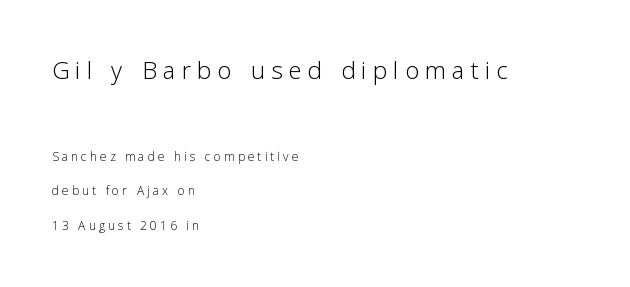
{"serif": "no", "italic": "no", "bold": "no", "weight": "light", "width": "normal", "stroke_contrast": "low", "x_height": "medium", "monospaced": "no", "underline": "no", "align": "left", "line_spacing": "loose", "line_spacing_ratio": 2.16, "larger_block": "first", "size_ratio": 2.0, "glyph_px": 32}
